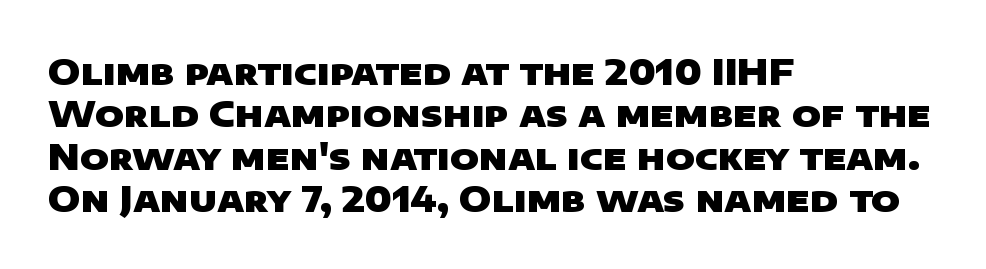
Caption: bold face, heavy strokes. Observe the absence of serifs on each vertical stroke in this sample. Horizontal alignment here is leftward, the default for most running prose. The gap between lines stays unmarked. Look at the tracking — it's just the regular setting, nothing added.
